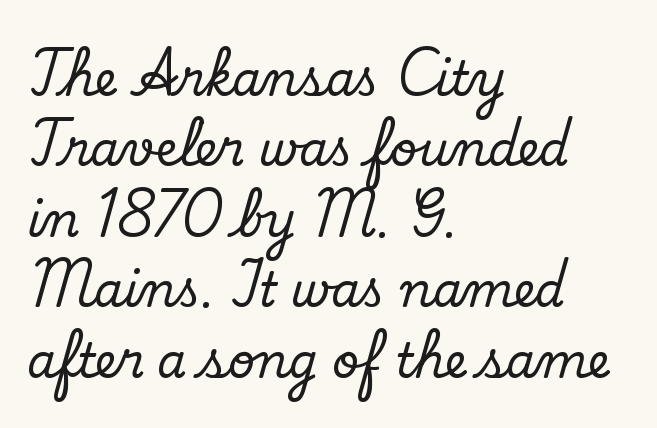
Q: Is the text italic (slanted)? A: Yes.
Q: Is the typeface a serif or a sans-serif typeface? A: Serif.
Q: Is the text underlined? A: No.
Q: How is the paragraph aligned? A: Left-aligned.
Q: Is the spacing between letters normal or unusually wide? A: Normal.
Q: Is the spacing between lines tight, normal or loose? A: Normal.
Q: Width (condensed, normal, or wide)? A: Normal.
Q: Stroke contrast? A: Low.
Q: x-height? A: Small.
Q: Monospaced? A: No.
